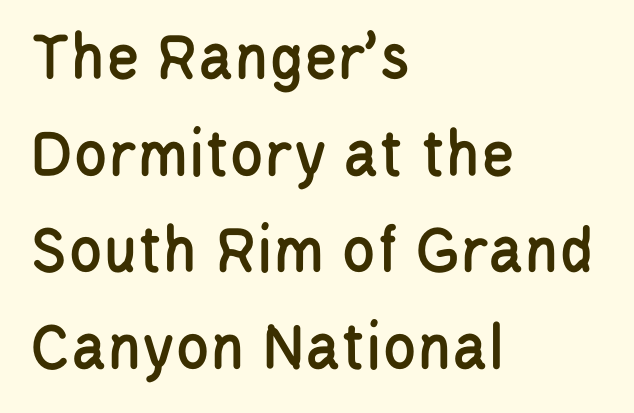
Tracking here is standard; glyphs follow each other at the usual distance. Do the letters lean? They stand straight. The passage shown is typed in a proportional face where columns would drift. Line starts are locked; line ends wander. Any mark beneath the type? The region is blank. A normal amount of white space separates one row of letters from the next.
